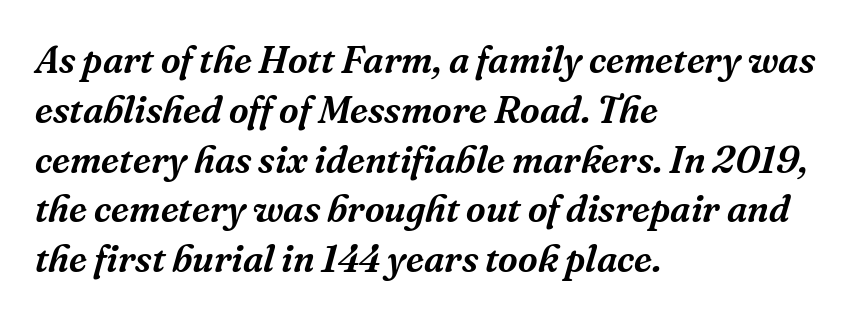
{"serif": "yes", "italic": "yes", "lean": "right", "slant_degrees": 16, "width": "normal", "stroke_contrast": "medium", "x_height": "medium", "monospaced": "no", "underline": "no", "align": "left", "line_spacing": "normal", "line_spacing_ratio": 1.31, "letter_spacing": "normal", "letter_spacing_em": 0.0, "glyph_px": 38}
